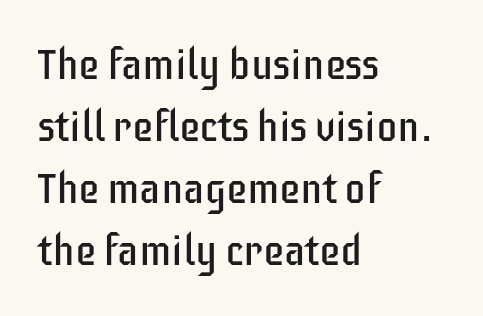
The image shows 43 px regular-weight, condensed sans-serif type, upright; set left-aligned, normal line spacing (1.44x), normal letter spacing, not underlined; low stroke contrast and a large x-height.
